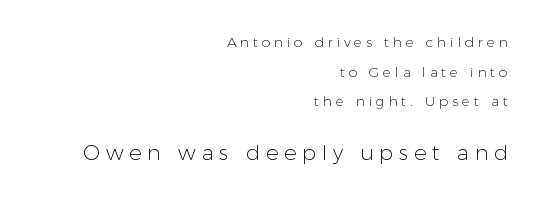
{"italic": "no", "bold": "no", "underline": "no", "align": "right", "line_spacing": "loose", "line_spacing_ratio": 2.12, "letter_spacing": "wide", "letter_spacing_em": 0.27, "larger_block": "second", "size_ratio": 1.5, "glyph_px": 21}
